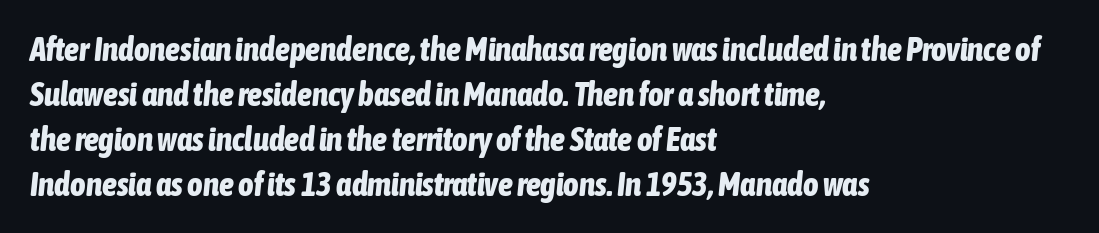
Q: Is the text bold? A: Yes.
Q: Is the text italic (slanted)? A: Yes, it leans right by about 6 degrees.
Q: Is the text underlined? A: No.
Q: How is the paragraph aligned? A: Left-aligned.
Q: Is the spacing between letters normal or unusually wide? A: Normal.
Q: Is the spacing between lines tight, normal or loose? A: Normal.
Q: Width (condensed, normal, or wide)? A: Condensed.
Q: Stroke contrast? A: Low.
Q: x-height? A: Medium.
Q: Monospaced? A: No.
